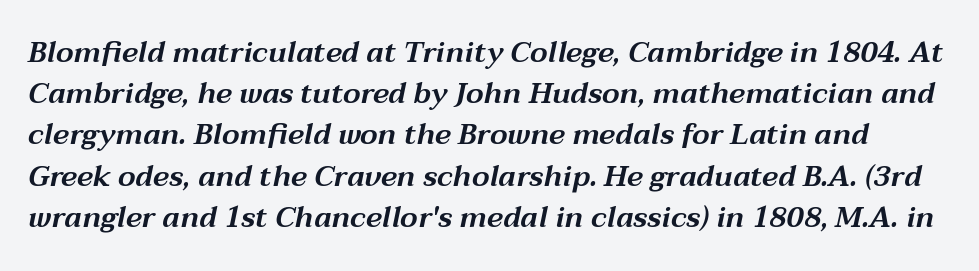
The image shows 29 px wide type, italic (leaning right); set normal line spacing (1.42x), normal letter spacing, not underlined; medium stroke contrast and a medium x-height.
